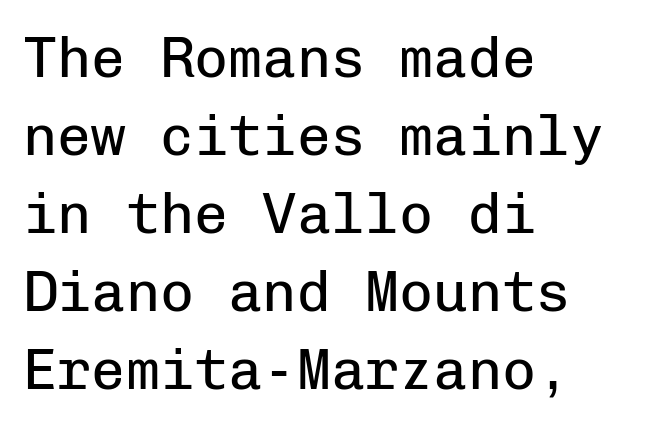
The image shows 57 px regular-weight sans-serif type, upright, monospaced; set left-aligned, normal line spacing (1.37x), normal letter spacing, not underlined; low stroke contrast and a medium x-height.
